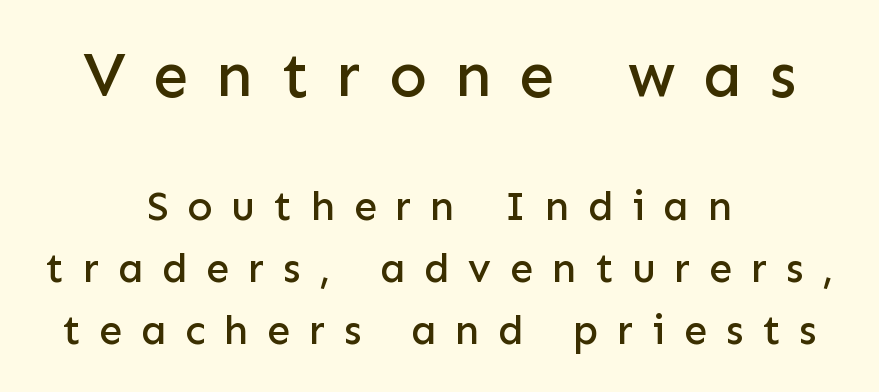
The text block is weighted toward neither margin, spreading evenly from the middle. Regarding serifs, this sample does without them. The specimen omits any rule beneath the text block's lines. The rows are spaced the way most documents space them. Which of the two is more prominent by size? The first, at the top. What stands out about the letter spacing? Its width — letters are far apart.
